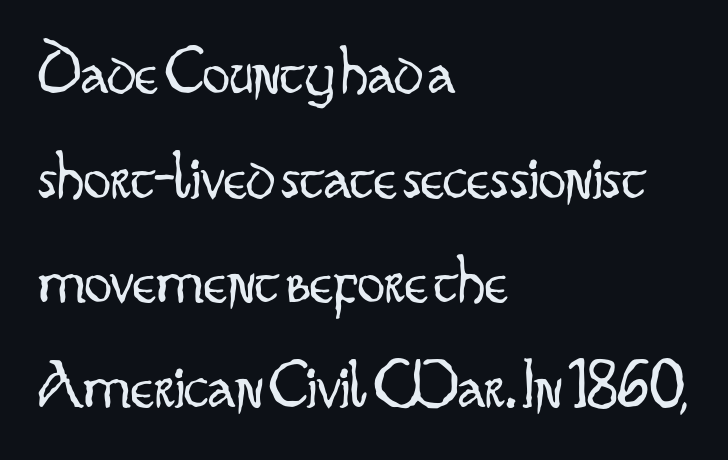
{"serif": "no", "italic": "no", "bold": "no", "weight": "light", "width": "condensed", "stroke_contrast": "low", "x_height": "small", "monospaced": "no", "underline": "no", "align": "left", "line_spacing": "normal", "line_spacing_ratio": 1.54, "letter_spacing": "normal", "letter_spacing_em": 0.0, "glyph_px": 68}
